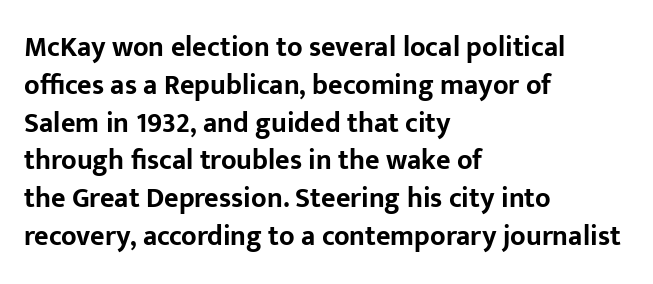
Line beginnings align vertically; line endings do not. You'd pick this weight for a headline — it's a proper bold. There is no visible air inserted between adjacent glyphs. Each row of text sits above clean, open space. The glyphs in this specimen are sans serif.
